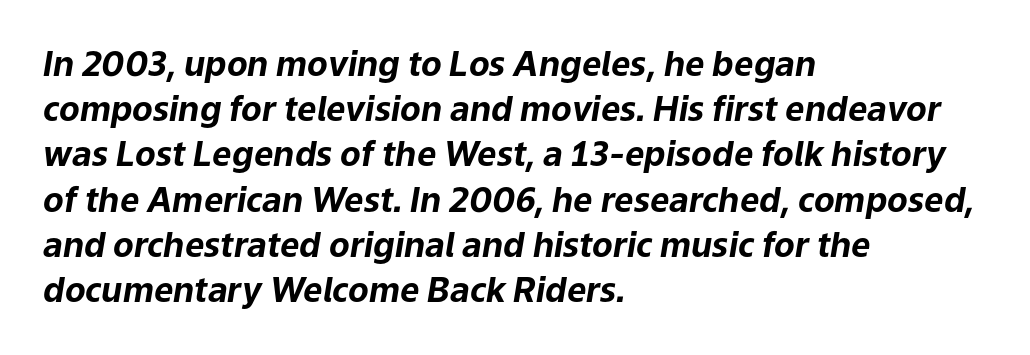
{"italic": "yes", "lean": "right", "slant_degrees": 9, "bold": "yes", "weight": "bold", "width": "normal", "stroke_contrast": "low", "x_height": "medium", "monospaced": "no", "underline": "no", "align": "left", "line_spacing": "normal", "line_spacing_ratio": 1.33, "letter_spacing": "normal", "letter_spacing_em": 0.0, "glyph_px": 34}
